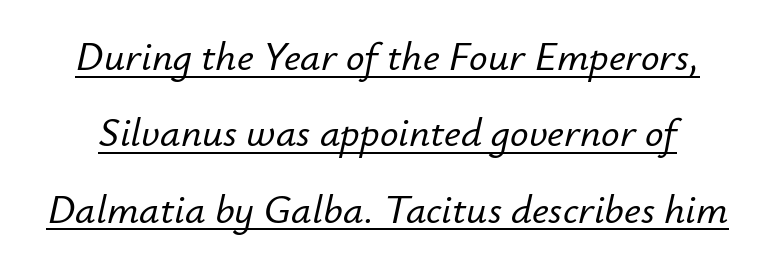
You can see a thin bar hugging the bottom of the glyphs. You can tell it's italic because the verticals aren't actually vertical. Here the designer chose a conventional face with non-uniform glyph widths. Letter spacing: default.
